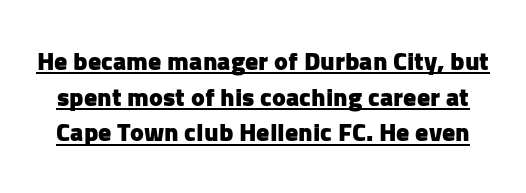
A baseline rule has been typeset under these characters. If you drew a line through each stem, it would be perfectly vertical. Regarding leading, the lines here are spaced in the standard way. Typesetter's note: full bold, strokes at maximum text heaviness. Compared with typical body copy, the letter spacing here is the same.
